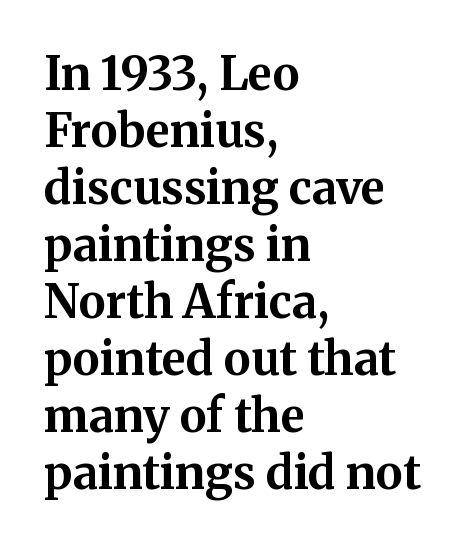
The line texture is even and compact thanks to regular tracking. Looks like regular typesetting: each glyph gets only the width it needs. The typography opts for an upright posture over an oblique one. A serif font was chosen for this passage.
